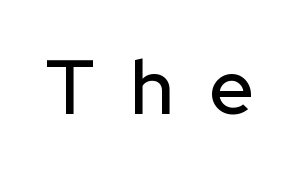
Q: Is the text italic (slanted)? A: No, it is upright.
Q: Is the typeface a serif or a sans-serif typeface? A: Sans-serif.
Q: Is the text underlined? A: No.
Q: Is the spacing between letters normal or unusually wide? A: Unusually wide.
Q: Width (condensed, normal, or wide)? A: Normal.
Q: Stroke contrast? A: Low.
Q: x-height? A: Medium.
Q: Monospaced? A: No.
